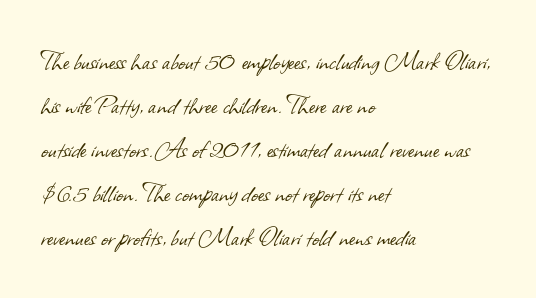
The image shows 30 px light sans-serif type; set left-aligned, normal line spacing (1.47x), normal letter spacing, not underlined; low stroke contrast and a small x-height.
